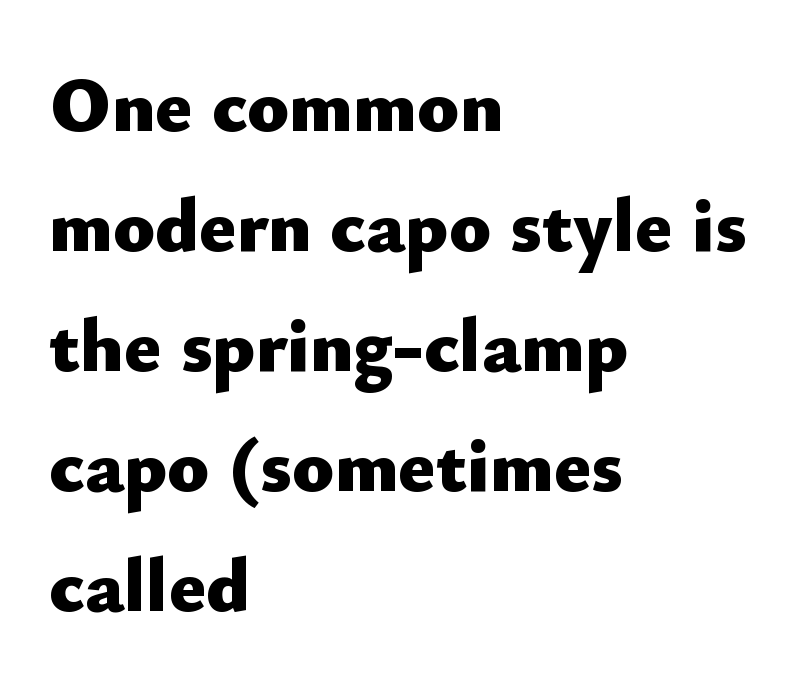
The image shows 77 px heavy sans-serif type, upright; set left-aligned, normal line spacing (1.56x), normal letter spacing, not underlined; low stroke contrast and a small x-height.
